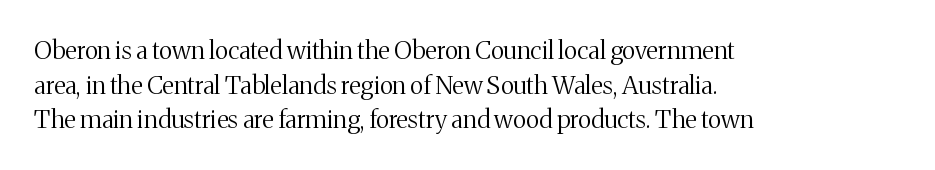
Q: Is the text bold? A: No.
Q: Is the text italic (slanted)? A: No, it is upright.
Q: Is the text underlined? A: No.
Q: How is the paragraph aligned? A: Left-aligned.
Q: Is the spacing between letters normal or unusually wide? A: Normal.
Q: Is the spacing between lines tight, normal or loose? A: Normal.
